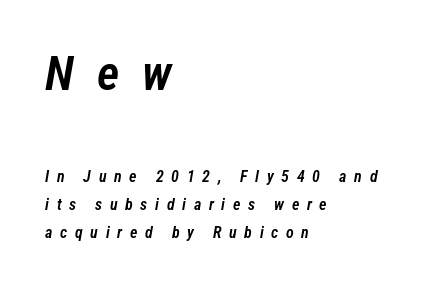
Underlining? Definitely not there. These lines stack with their left ends in a neat column. Is the letter spacing exaggerated? Yes — the characters are pushed far apart. An italicized treatment has been applied to the whole sample. The rendering shrinks the type as you move from the upper chunk to the lower.
